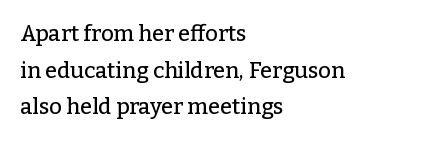
{"italic": "no", "underline": "no", "align": "left", "line_spacing": "normal", "line_spacing_ratio": 1.66, "letter_spacing": "normal", "letter_spacing_em": 0.0, "glyph_px": 22}
